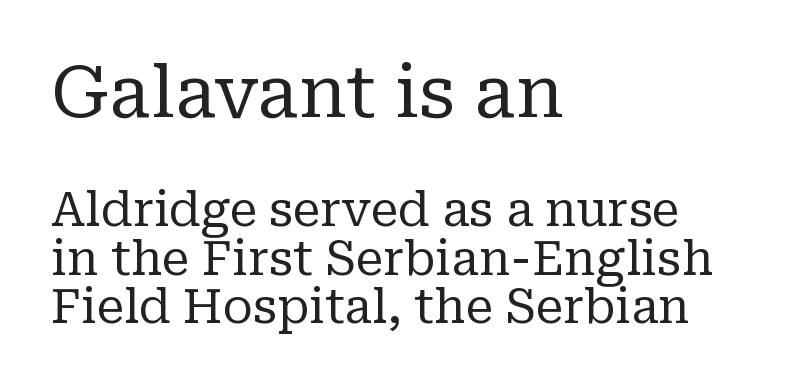
Q: Is the text bold? A: No.
Q: Is the text italic (slanted)? A: No, it is upright.
Q: Is the typeface a serif or a sans-serif typeface? A: Serif.
Q: Is the text underlined? A: No.
Q: How is the paragraph aligned? A: Left-aligned.
Q: Is the spacing between letters normal or unusually wide? A: Normal.
Q: Is the spacing between lines tight, normal or loose? A: Tight.
Q: Which block of text is set in a larger size, the first (top) or the second (bottom)? A: The first (top) one.
Q: Width (condensed, normal, or wide)? A: Normal.
Q: Stroke contrast? A: Low.
Q: x-height? A: Medium.
Q: Monospaced? A: No.
